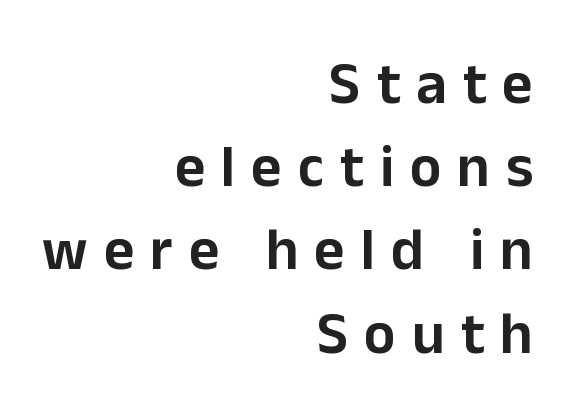
How are the letters spaced? Widely, with obvious added tracking. Leading matches the norm, producing a regular column. The lettering stays uniformly vertical, giving the passage a roman look. The glyphs are unaccompanied by any horizontal stroke below them.
